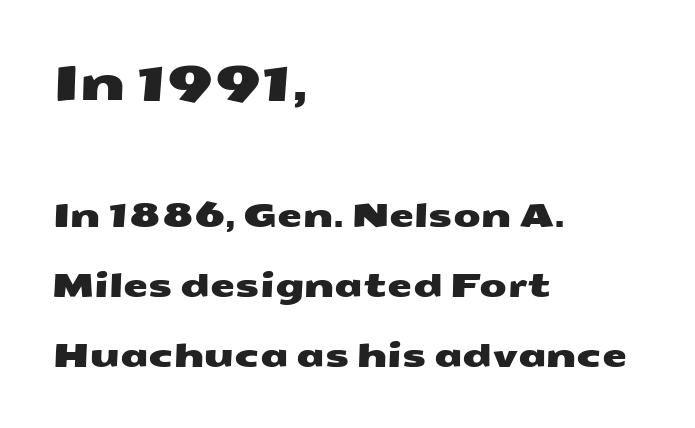
The image shows 48 px wide sans-serif type; set left-aligned, loose line spacing (2.18x), normal letter spacing, not underlined; the first (top) block is 1.5x larger; medium stroke contrast and a medium x-height.
